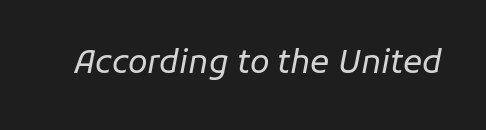
Q: Is the text bold? A: No.
Q: Is the text italic (slanted)? A: Yes, it leans right by about 11 degrees.
Q: Is the text underlined? A: No.
Q: Is the spacing between letters normal or unusually wide? A: Normal.
Q: Width (condensed, normal, or wide)? A: Normal.
Q: Stroke contrast? A: Low.
Q: x-height? A: Medium.
Q: Monospaced? A: No.
